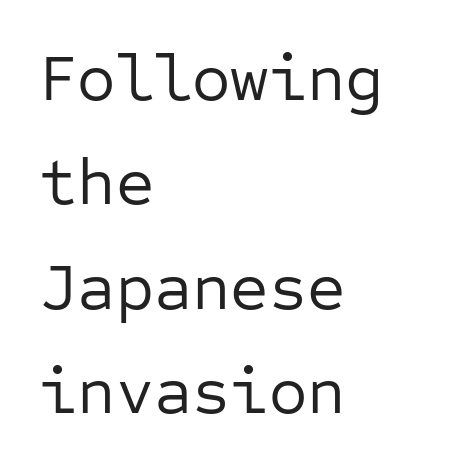
The image shows 66 px regular-weight sans-serif type, upright, monospaced; set left-aligned, normal line spacing (1.58x), normal letter spacing, not underlined; low stroke contrast and a medium x-height.
